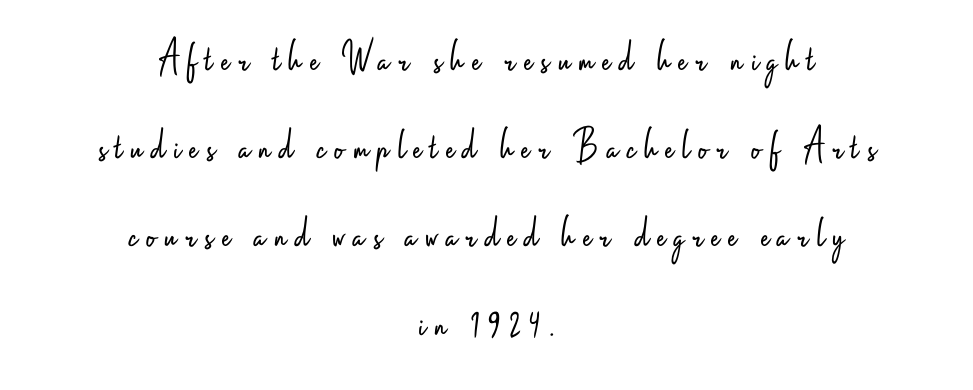
This sample has the flowing, uneven cadence of proportional lettering. The space between consecutive lines is lavish. The lines in this sample share a center point and differ in where they start and stop. Honestly, there is no underline to notice here at all. The passage shown is typeset with a sans-serif family.
